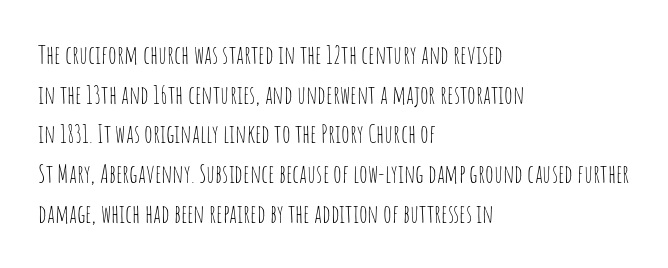
The image shows 25 px text type, upright; set left-aligned, normal line spacing (1.59x), normal letter spacing, not underlined.
